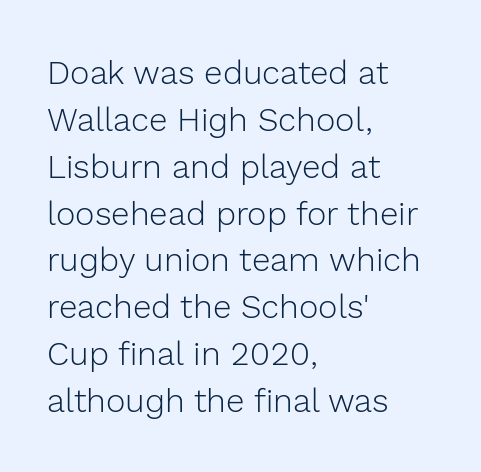
{"serif": "no", "italic": "no", "bold": "no", "weight": "light", "width": "normal", "x_height": "medium", "monospaced": "no", "underline": "no", "align": "left", "line_spacing": "normal", "line_spacing_ratio": 1.42, "letter_spacing": "normal", "letter_spacing_em": 0.0, "glyph_px": 33}
